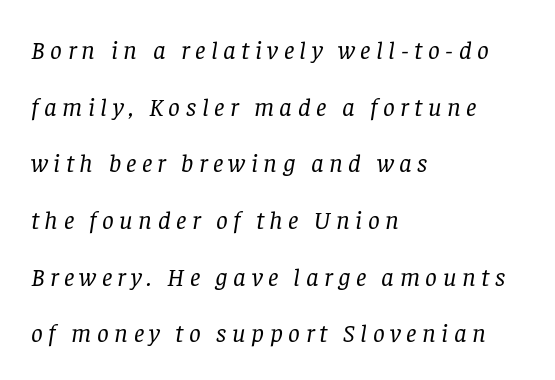
{"italic": "yes", "lean": "right", "slant_degrees": 8, "bold": "no", "underline": "no", "align": "left", "line_spacing": "loose", "line_spacing_ratio": 2.18, "letter_spacing": "wide", "letter_spacing_em": 0.21, "glyph_px": 26}
